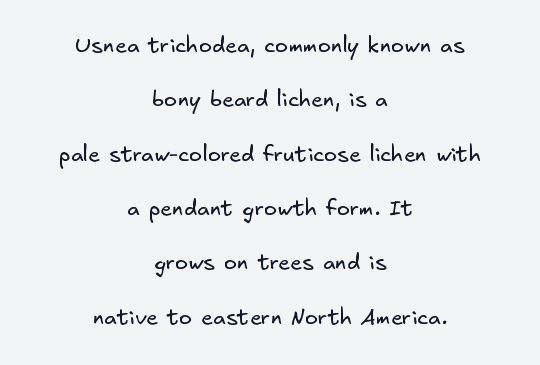
The image shows 22 px text type; set centered, loose line spacing (2.47x), normal letter spacing, not underlined.
